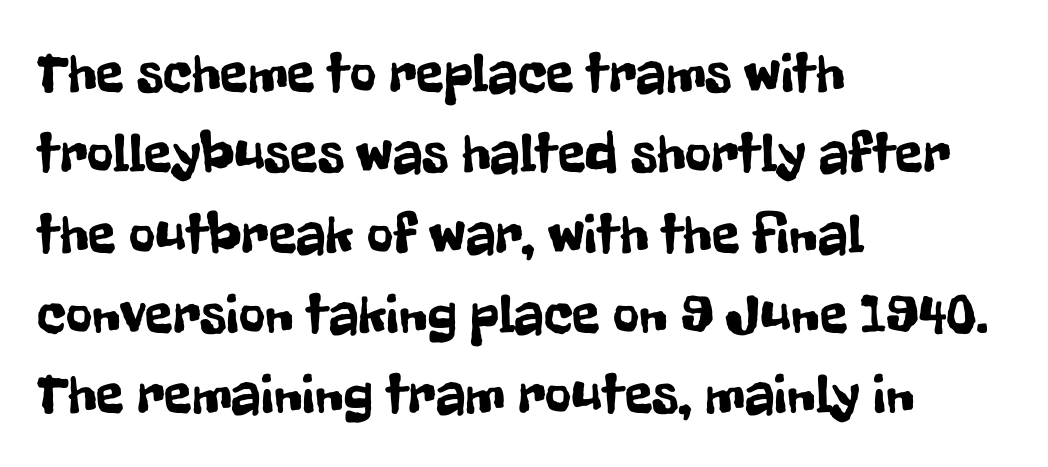
In terms of letterspacing, this is plain default setting. Beneath every word, the page is bare. The leading is moderate, giving the passage an even texture. Looks like regular typesetting: each glyph gets only the width it needs.
